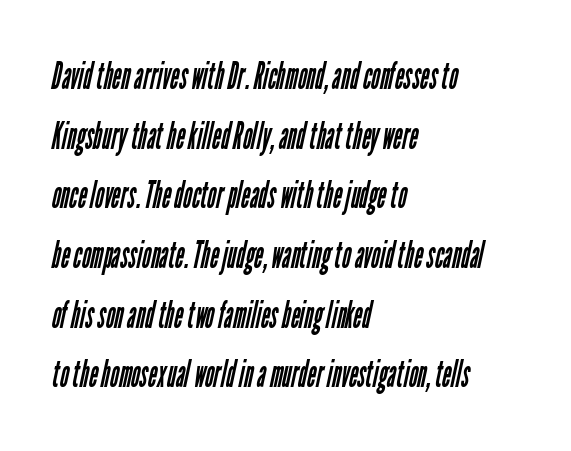
The image shows 38 px regular-weight, condensed sans-serif type; set left-aligned, normal line spacing (1.57x), normal letter spacing, not underlined; low stroke contrast and a medium x-height.
